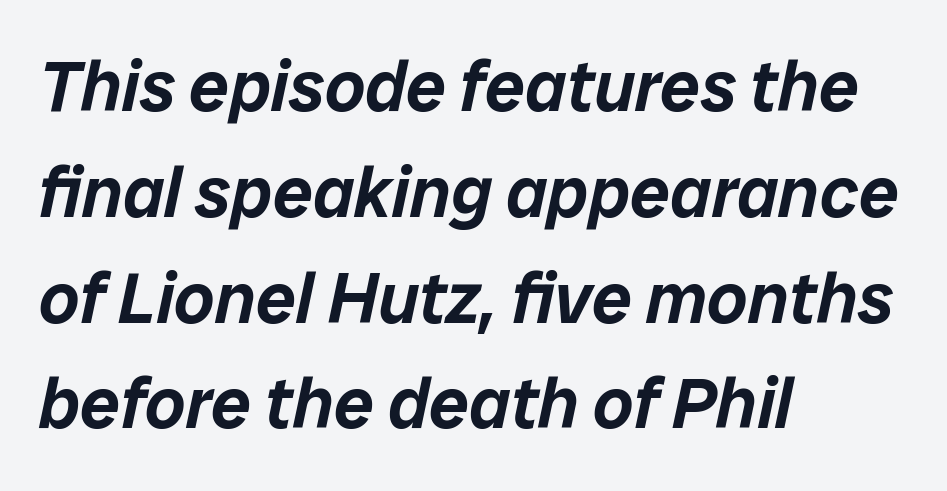
Q: Is the text italic (slanted)? A: Yes, it leans right by about 12 degrees.
Q: Is the text underlined? A: No.
Q: How is the paragraph aligned? A: Left-aligned.
Q: Is the spacing between letters normal or unusually wide? A: Normal.
Q: Is the spacing between lines tight, normal or loose? A: Normal.
Q: Width (condensed, normal, or wide)? A: Normal.
Q: Stroke contrast? A: Low.
Q: x-height? A: Medium.
Q: Monospaced? A: No.
